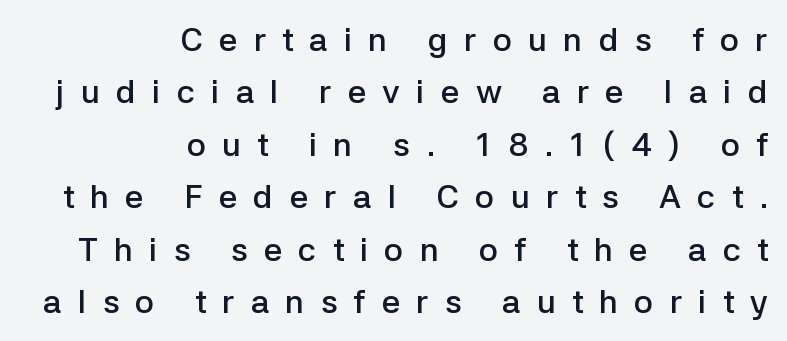
The lettering holds an erect, upright posture throughout. Leftover space on each line is placed entirely before the opening word. The glyphs in this specimen are sans serif. Looks like regular typesetting: each glyph gets only the width it needs. The foot of each line stays bare and open. Short note: letters widely spaced.
